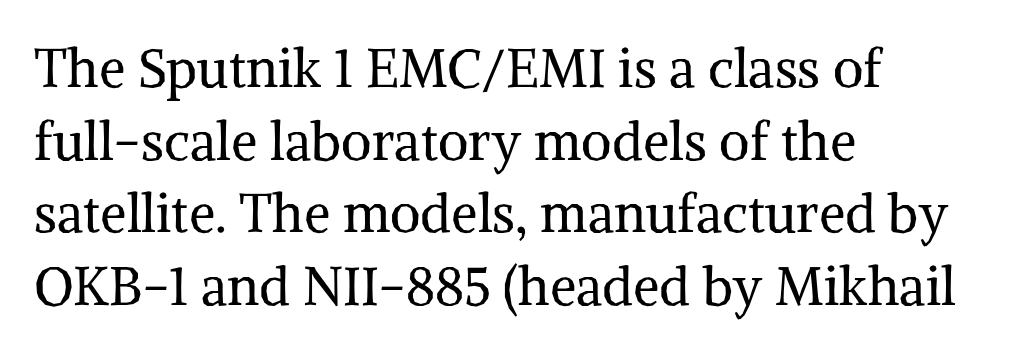
This block has exactly the height ordinary leading produces. Typeset ragged right — the left edge is the straight one. No extra ink here — the face is not bold. The specimen omits any rule beneath the text block's lines.
